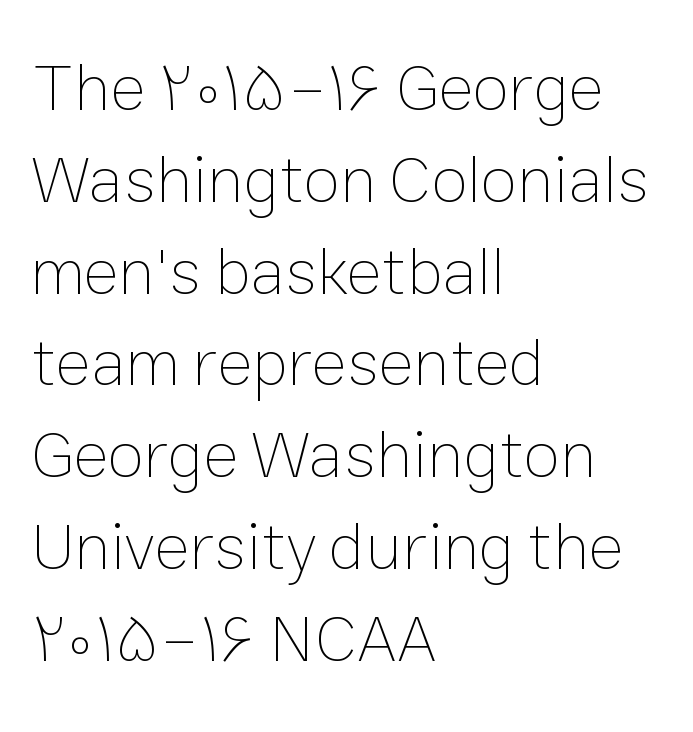
Q: Is the text bold? A: No.
Q: Is the text italic (slanted)? A: No, it is upright.
Q: Is the text underlined? A: No.
Q: How is the paragraph aligned? A: Left-aligned.
Q: Is the spacing between letters normal or unusually wide? A: Normal.
Q: Is the spacing between lines tight, normal or loose? A: Normal.
Q: Width (condensed, normal, or wide)? A: Normal.
Q: Stroke contrast? A: Low.
Q: x-height? A: Medium.
Q: Monospaced? A: No.
